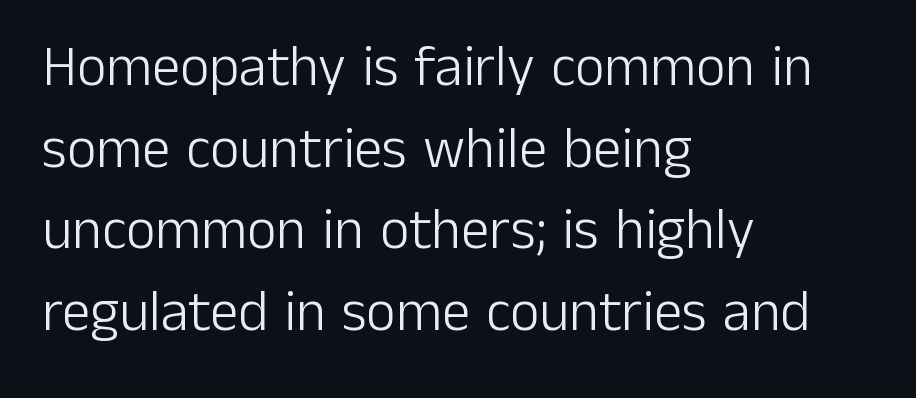
{"serif": "no", "italic": "no", "bold": "no", "weight": "light", "width": "normal", "stroke_contrast": "low", "x_height": "medium", "monospaced": "no", "underline": "no", "align": "left", "line_spacing": "normal", "line_spacing_ratio": 1.43, "letter_spacing": "normal", "letter_spacing_em": 0.0, "glyph_px": 57}
